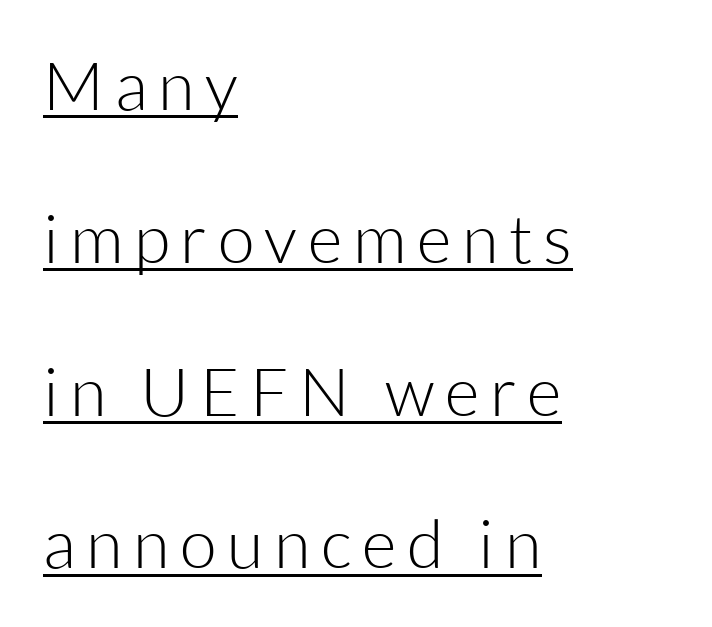
{"serif": "no", "italic": "no", "bold": "no", "weight": "light", "width": "normal", "stroke_contrast": "low", "x_height": "medium", "monospaced": "no", "underline": "yes", "align": "left", "line_spacing": "loose", "line_spacing_ratio": 2.28, "glyph_px": 67}
